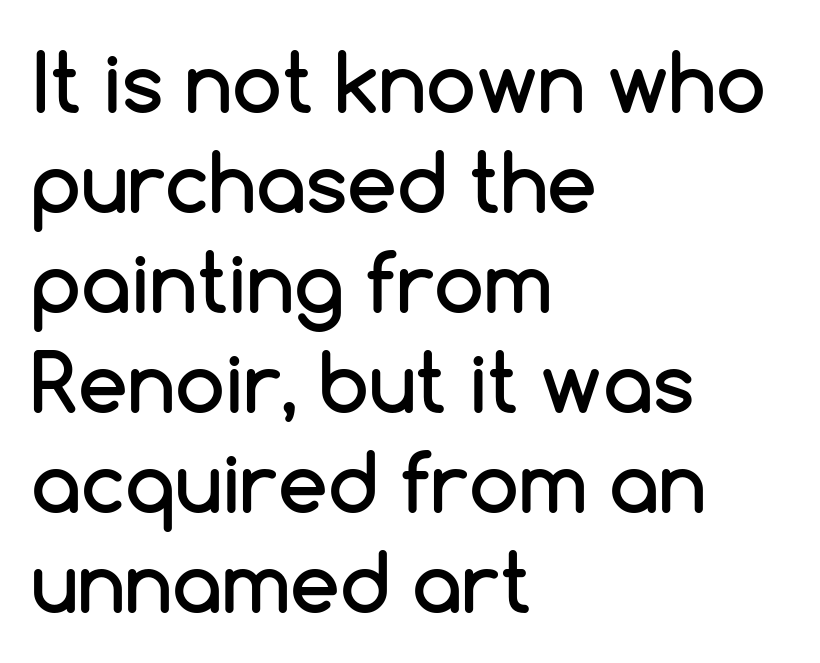
The image shows 80 px sans-serif type, upright; set left-aligned, normal line spacing (1.25x), normal letter spacing, not underlined; low stroke contrast and a medium x-height.
